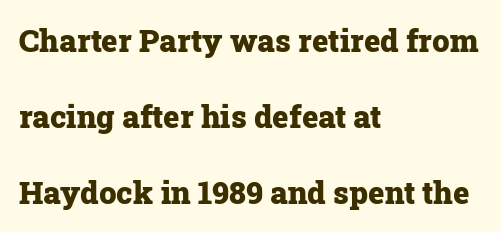
The image shows 31 px heavy serif type, upright; set left-aligned, loose line spacing (2.45x), normal letter spacing, not underlined; low stroke contrast and a medium x-height.
